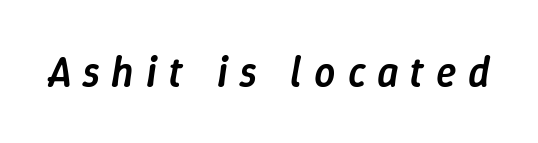
The image shows 42 px semibold type, italic (leaning right); set unusually wide letter spacing (+0.28 em), not underlined; low stroke contrast and a medium x-height.
